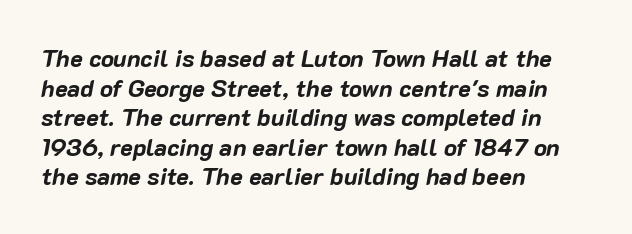
The image shows 24 px bold type, italic (leaning right); set left-aligned, line spacing 1.23x, normal letter spacing, not underlined.
